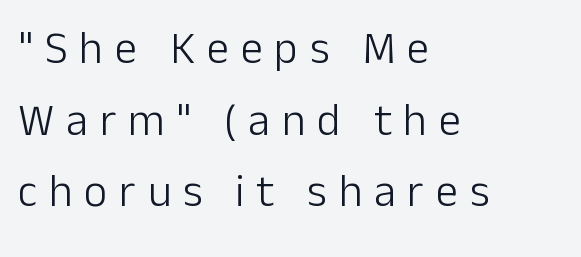
The image shows 45 px light sans-serif type, upright; set left-aligned, normal line spacing (1.59x), unusually wide letter spacing (+0.26 em), not underlined; low stroke contrast and a medium x-height.
